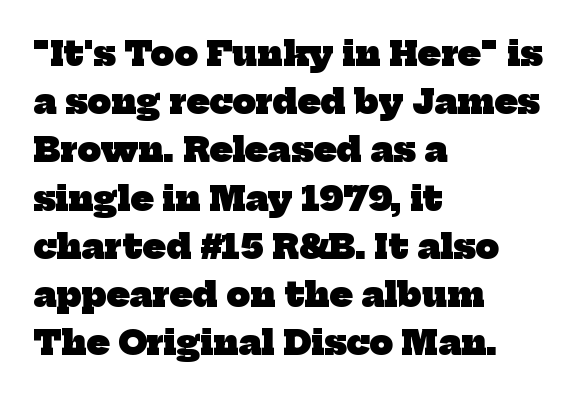
The image shows 33 px heavy serif type; set left-aligned, normal line spacing (1.46x), normal letter spacing, not underlined; low stroke contrast and a medium x-height.
